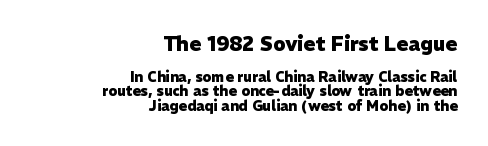
The image shows 20 px bold type, upright; set right-aligned, tight line spacing (1.04x), normal letter spacing, not underlined; the first (top) block is 1.43x larger.
